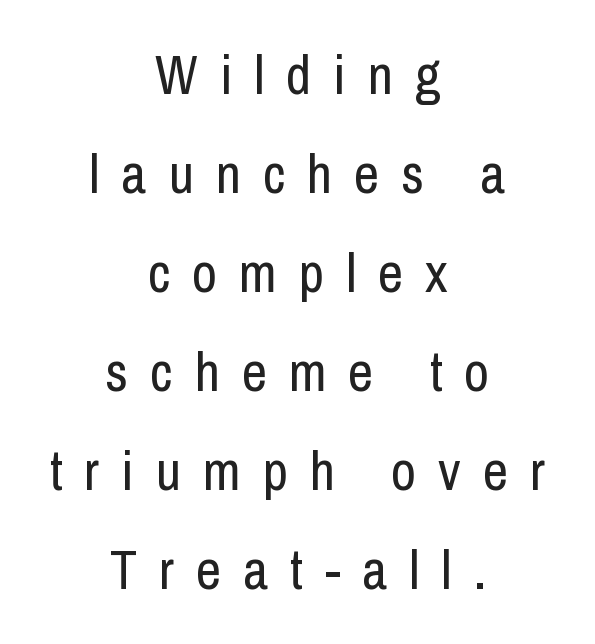
{"serif": "no", "italic": "no", "bold": "no", "weight": "regular", "width": "condensed", "stroke_contrast": "low", "x_height": "medium", "monospaced": "no", "underline": "no", "align": "center", "line_spacing_ratio": 1.8, "letter_spacing": "wide", "letter_spacing_em": 0.4, "glyph_px": 55}
